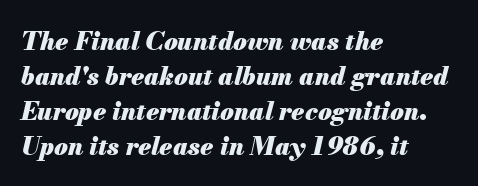
Tracking here is standard; glyphs follow each other at the usual distance. Set as a true bold cut, around the 700 mark. The rag falls on the right side of this text block. Posture: slanted. Anything drawn beneath the words? Only blank space. Each new line begins a customary step beneath the previous one.
